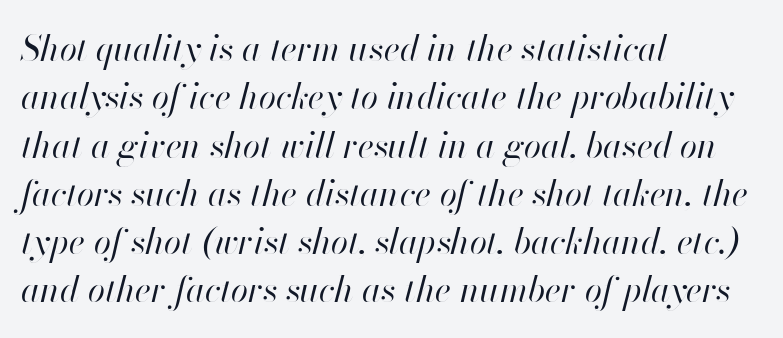
Each word holds together tightly as a unit, with standard inter-letter gaps. Check the space under the baseline: it is left empty. Weight: not bold — regular or lighter. Reading down the column, the eye jumps a familiar distance to each next line. The letters advance in unequal steps, a hallmark of proportional type.
